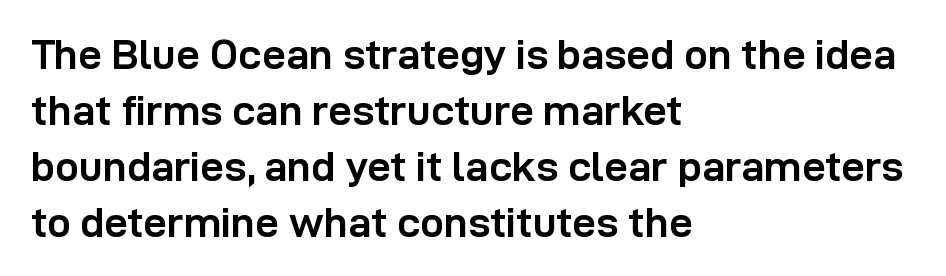
Is this a fixed-width face? No — the glyphs have proportional, varying widths. The vertical gap from one line to the next is medium. The typesetting leans heavy: a genuine bold. Rule under the text: the space is simply empty.
